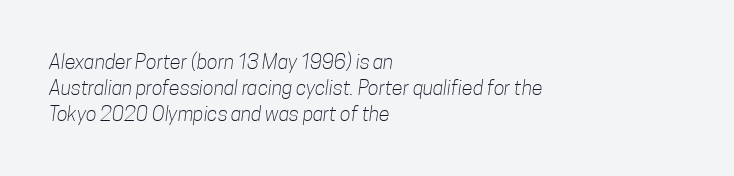
{"bold": "no", "underline": "no", "align": "left", "line_spacing": "normal", "line_spacing_ratio": 1.31, "letter_spacing": "normal", "letter_spacing_em": 0.0, "glyph_px": 20}
